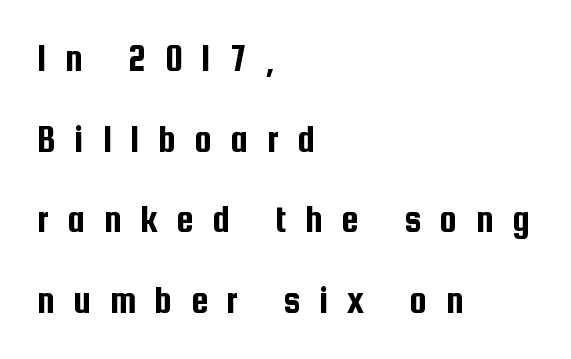
The image shows 39 px condensed sans-serif type, upright; set left-aligned, loose line spacing (2.07x), unusually wide letter spacing (+0.48 em), not underlined; low stroke contrast and a medium x-height.
